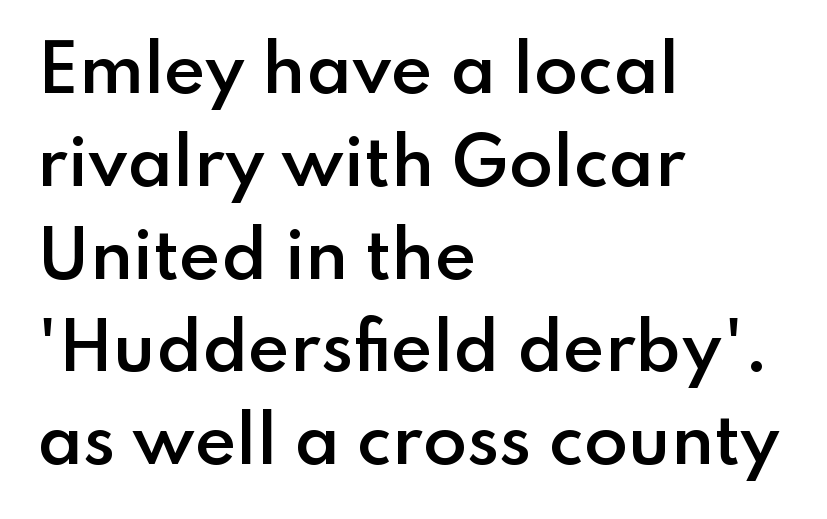
{"serif": "no", "italic": "no", "bold": "semi", "weight": "semibold", "width": "normal", "stroke_contrast": "low", "x_height": "small", "monospaced": "no", "underline": "no", "align": "left", "line_spacing": "normal", "line_spacing_ratio": 1.45, "letter_spacing": "normal", "letter_spacing_em": 0.0, "glyph_px": 64}
